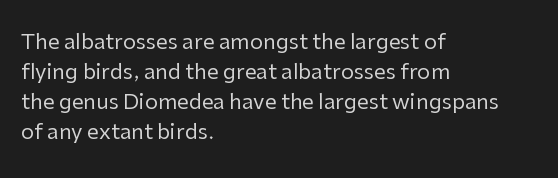
{"italic": "no", "bold": "no", "underline": "no", "align": "left", "line_spacing": "normal", "line_spacing_ratio": 1.43, "letter_spacing": "normal", "letter_spacing_em": 0.0, "glyph_px": 21}
